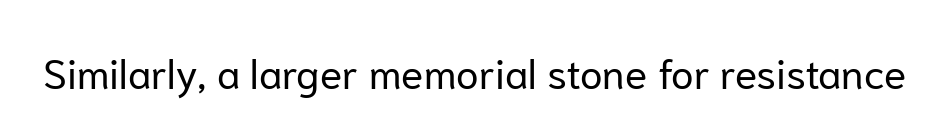
Q: Is the text bold? A: No.
Q: Is the text italic (slanted)? A: No, it is upright.
Q: Is the typeface a serif or a sans-serif typeface? A: Sans-serif.
Q: Is the text underlined? A: No.
Q: Is the spacing between letters normal or unusually wide? A: Normal.
Q: Width (condensed, normal, or wide)? A: Normal.
Q: Stroke contrast? A: Low.
Q: x-height? A: Medium.
Q: Monospaced? A: No.
